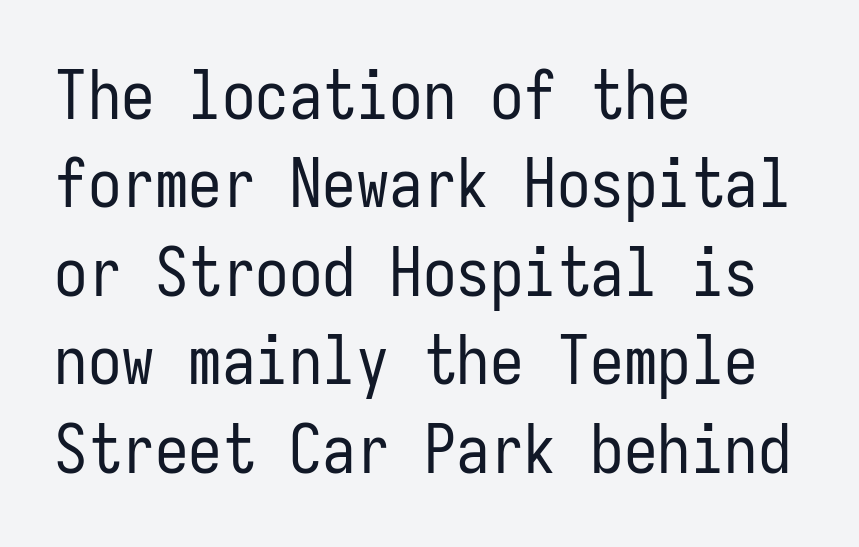
The image shows 67 px regular-weight, condensed sans-serif type, upright, monospaced; set left-aligned, normal line spacing (1.32x), normal letter spacing, not underlined; low stroke contrast and a medium x-height.
